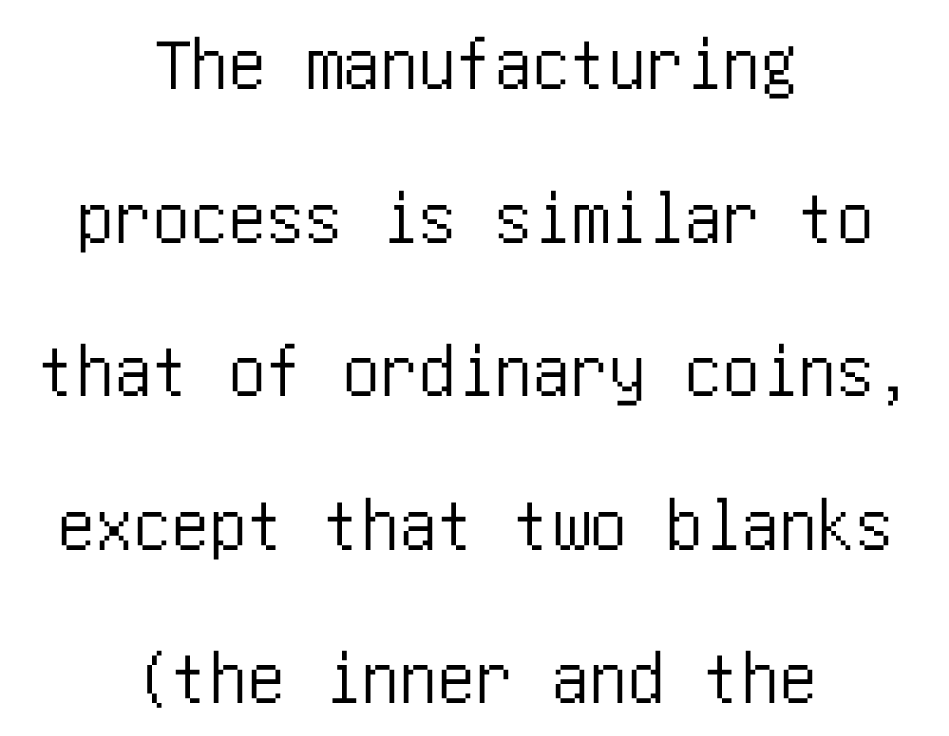
{"serif": "no", "italic": "no", "width": "condensed", "stroke_contrast": "low", "x_height": "large", "underline": "no", "align": "center", "line_spacing": "loose", "line_spacing_ratio": 2.02, "letter_spacing": "normal", "letter_spacing_em": 0.0, "glyph_px": 76}
